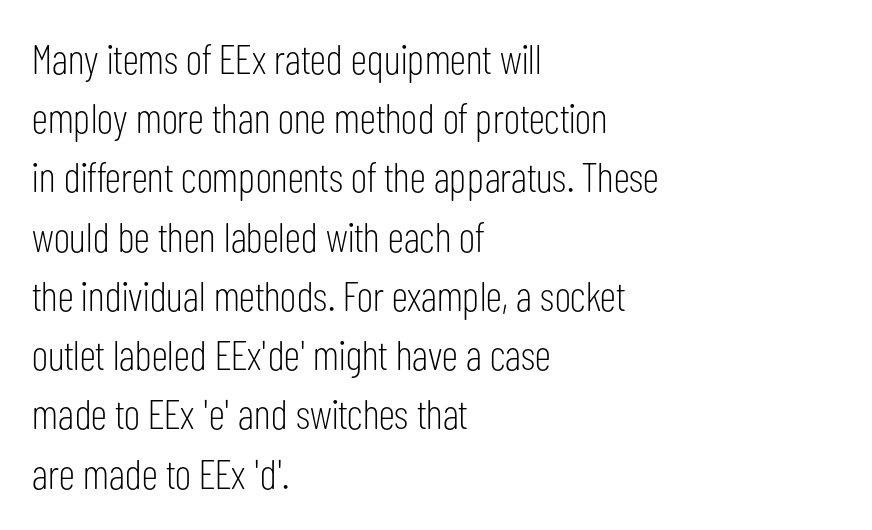
Q: Is the text bold? A: No.
Q: Is the text italic (slanted)? A: No, it is upright.
Q: Is the typeface a serif or a sans-serif typeface? A: Sans-serif.
Q: Is the text underlined? A: No.
Q: How is the paragraph aligned? A: Left-aligned.
Q: Is the spacing between letters normal or unusually wide? A: Normal.
Q: Is the spacing between lines tight, normal or loose? A: Normal.
Q: Width (condensed, normal, or wide)? A: Condensed.
Q: Stroke contrast? A: Low.
Q: x-height? A: Medium.
Q: Monospaced? A: No.
